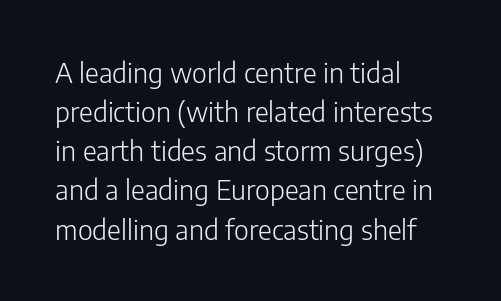
Q: Is the text bold? A: No.
Q: Is the text italic (slanted)? A: No, it is upright.
Q: Is the text underlined? A: No.
Q: How is the paragraph aligned? A: Left-aligned.
Q: Is the spacing between letters normal or unusually wide? A: Normal.
Q: Is the spacing between lines tight, normal or loose? A: Normal.
